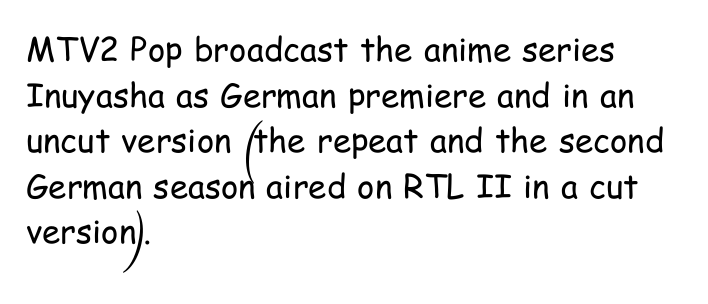
Q: Is the text bold? A: No.
Q: Is the text italic (slanted)? A: No, it is upright.
Q: Is the typeface a serif or a sans-serif typeface? A: Sans-serif.
Q: Is the text underlined? A: No.
Q: How is the paragraph aligned? A: Left-aligned.
Q: Is the spacing between letters normal or unusually wide? A: Normal.
Q: Is the spacing between lines tight, normal or loose? A: Normal.
Q: Width (condensed, normal, or wide)? A: Condensed.
Q: Stroke contrast? A: Low.
Q: x-height? A: Medium.
Q: Monospaced? A: No.
